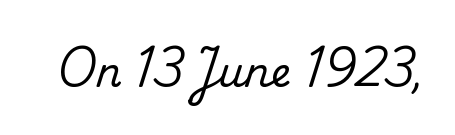
Q: Is the text italic (slanted)? A: Yes.
Q: Is the typeface a serif or a sans-serif typeface? A: Serif.
Q: Is the text underlined? A: No.
Q: Is the spacing between letters normal or unusually wide? A: Normal.
Q: Width (condensed, normal, or wide)? A: Normal.
Q: Stroke contrast? A: Medium.
Q: x-height? A: Small.
Q: Monospaced? A: No.
